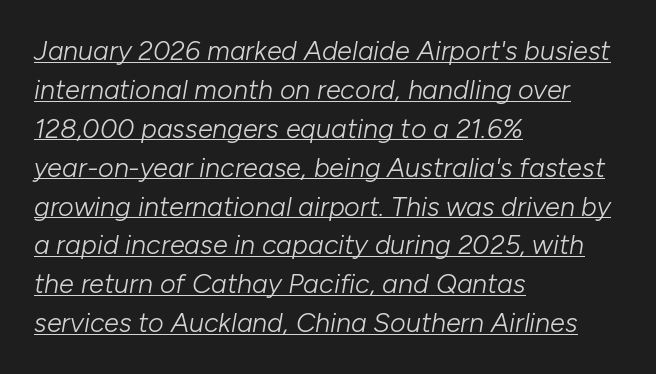
Regarding leading, the lines here are spaced in the standard way. Weight: not bold — regular or lighter. Caption: lettering with a line underneath. Slant detected: the letters are inclined. Line starts are locked; line ends wander. Spacing between characters is what you'd get straight out of the box.
